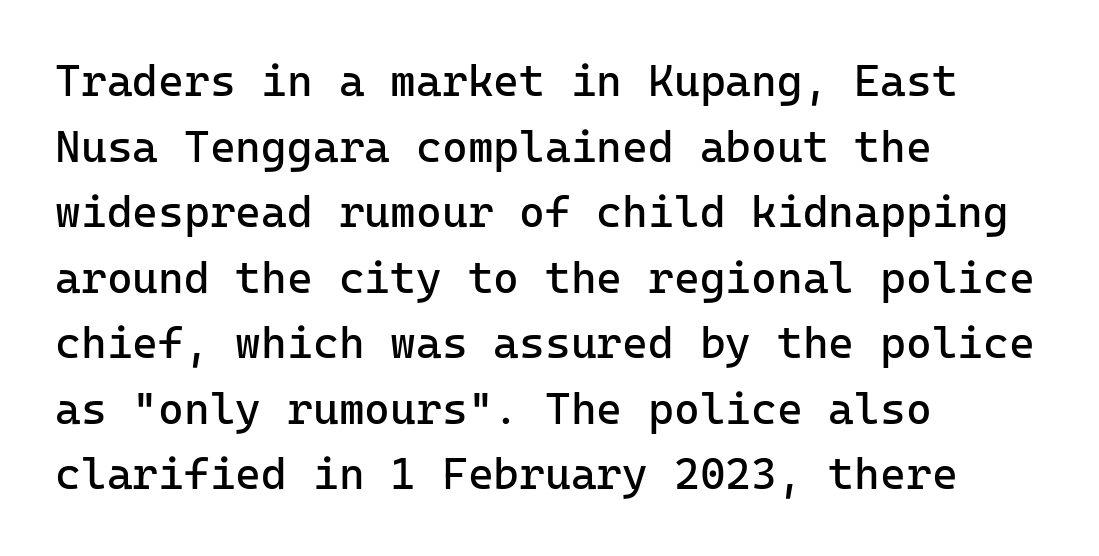
The image shows 44 px regular-weight sans-serif type, upright, monospaced; set left-aligned, normal line spacing (1.49x), normal letter spacing, not underlined; low stroke contrast and a medium x-height.
